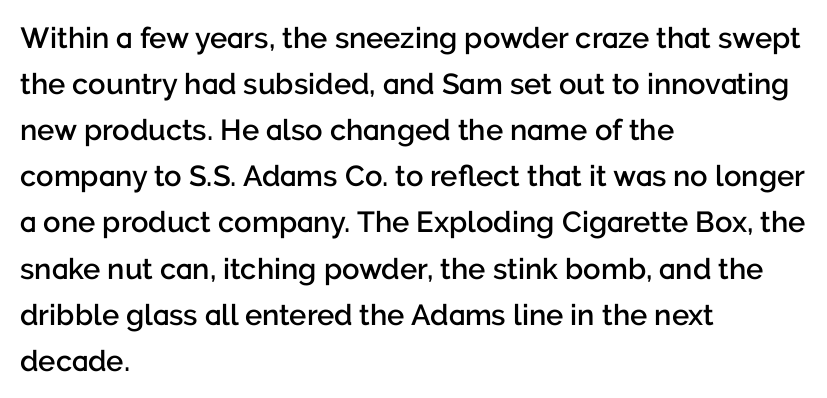
Each word holds together tightly as a unit, with standard inter-letter gaps. The typesetter chose a ragged-right arrangement here. The space between consecutive lines is moderate. The foot of each line stays bare and open.
